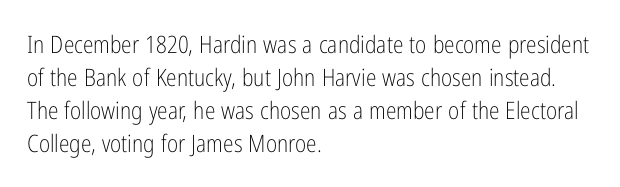
{"italic": "no", "bold": "no", "underline": "no", "align": "left", "line_spacing": "normal", "line_spacing_ratio": 1.37, "letter_spacing": "normal", "letter_spacing_em": 0.0, "glyph_px": 24}
